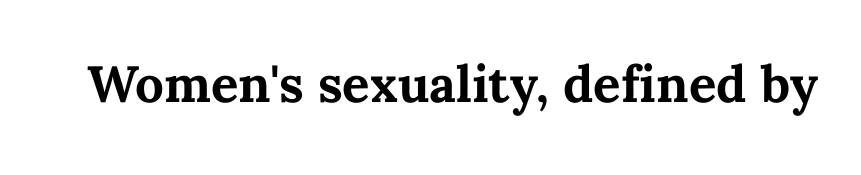
The words here are not underlined. The rendering uses natural spacing where letterforms have individual widths. Unlike italic type, these characters show no tilt at all. These lines carry a lot of weight — the face is fully bold. Words appear dense and cohesive because spacing is normal.
